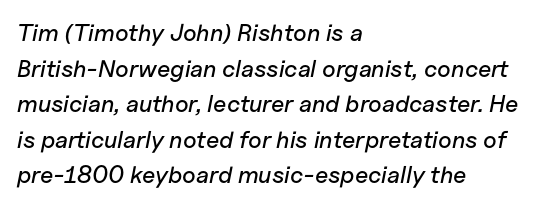
The image shows 24 px text type, italic (leaning right); set left-aligned, normal line spacing (1.48x), normal letter spacing, not underlined.
